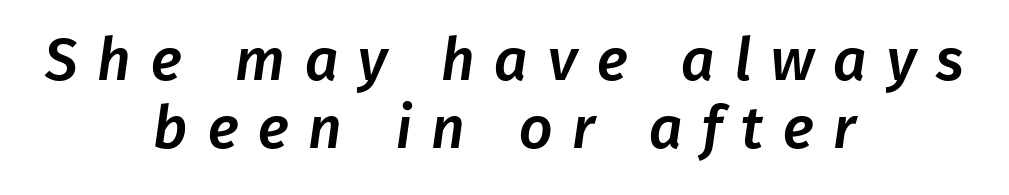
{"serif": "no", "width": "normal", "stroke_contrast": "low", "x_height": "medium", "monospaced": "no", "underline": "no", "align": "center", "line_spacing_ratio": 1.16, "letter_spacing": "wide", "letter_spacing_em": 0.33, "glyph_px": 59}
